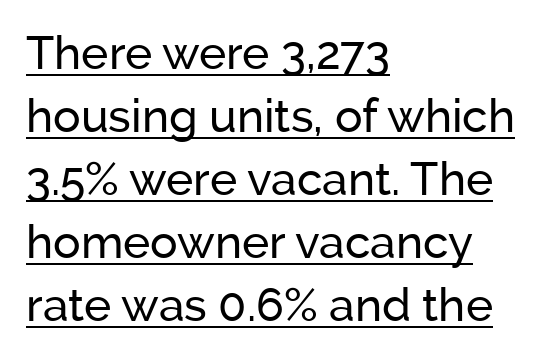
{"serif": "no", "italic": "no", "width": "normal", "stroke_contrast": "low", "x_height": "medium", "monospaced": "no", "underline": "yes", "align": "left", "line_spacing": "normal", "line_spacing_ratio": 1.37, "letter_spacing": "normal", "letter_spacing_em": 0.0, "glyph_px": 46}
